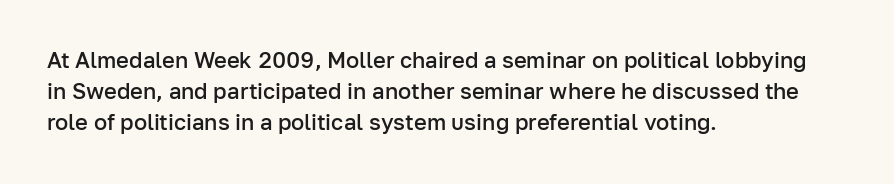
The image shows 22 px text type, upright; set left-aligned, normal line spacing (1.42x), normal letter spacing, not underlined.
